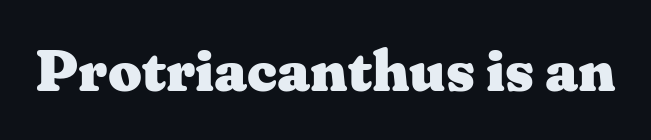
{"serif": "yes", "italic": "no", "bold": "yes", "weight": "heavy", "width": "wide", "stroke_contrast": "medium", "x_height": "medium", "monospaced": "no", "underline": "no", "letter_spacing": "normal", "letter_spacing_em": 0.0, "glyph_px": 59}
